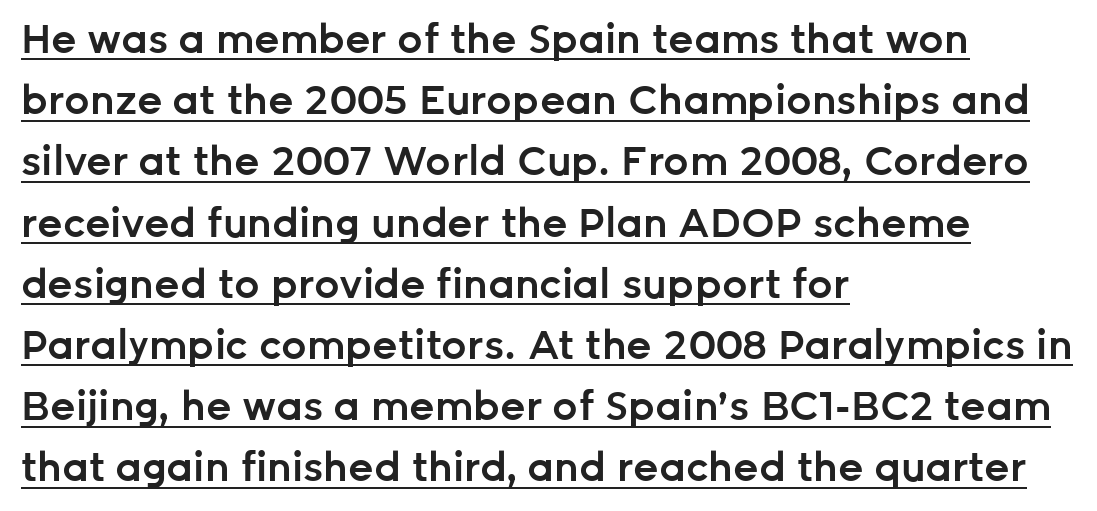
Q: Is the text bold? A: Semi-bold.
Q: Is the text italic (slanted)? A: No, it is upright.
Q: Is the typeface a serif or a sans-serif typeface? A: Sans-serif.
Q: Is the text underlined? A: Yes.
Q: How is the paragraph aligned? A: Left-aligned.
Q: Is the spacing between letters normal or unusually wide? A: Normal.
Q: Is the spacing between lines tight, normal or loose? A: Normal.
Q: Width (condensed, normal, or wide)? A: Normal.
Q: Stroke contrast? A: Low.
Q: x-height? A: Medium.
Q: Monospaced? A: No.
